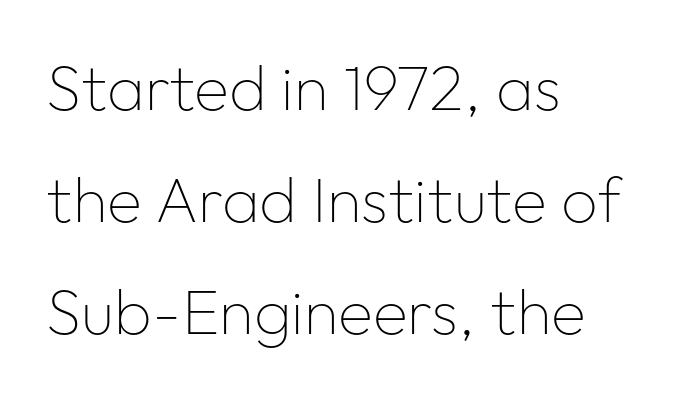
Q: Is the text bold? A: No.
Q: Is the text italic (slanted)? A: No, it is upright.
Q: Is the typeface a serif or a sans-serif typeface? A: Sans-serif.
Q: Is the text underlined? A: No.
Q: How is the paragraph aligned? A: Left-aligned.
Q: Is the spacing between letters normal or unusually wide? A: Normal.
Q: Width (condensed, normal, or wide)? A: Normal.
Q: Stroke contrast? A: Low.
Q: x-height? A: Medium.
Q: Monospaced? A: No.
